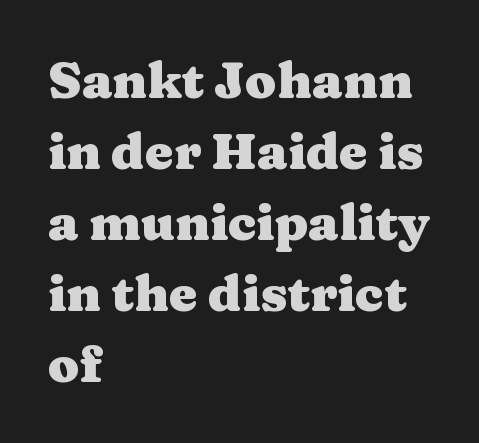
The image shows 51 px heavy, wide serif type, upright; set left-aligned, normal line spacing (1.39x), normal letter spacing, not underlined; medium stroke contrast and a medium x-height.
